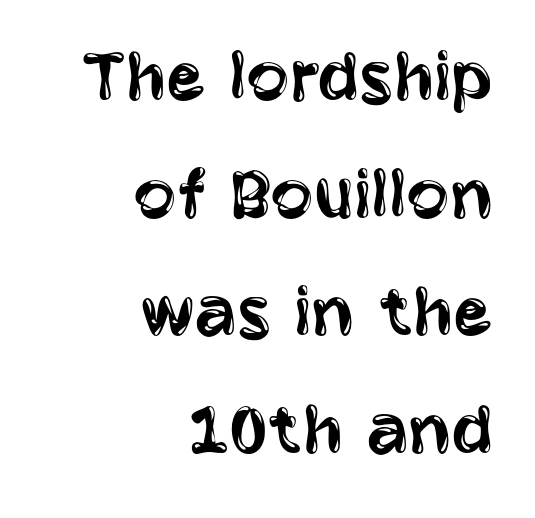
Q: Is the text bold? A: No.
Q: Is the text italic (slanted)? A: No, it is upright.
Q: Is the typeface a serif or a sans-serif typeface? A: Sans-serif.
Q: Is the text underlined? A: No.
Q: How is the paragraph aligned? A: Right-aligned.
Q: Is the spacing between letters normal or unusually wide? A: Normal.
Q: Is the spacing between lines tight, normal or loose? A: Normal.
Q: Width (condensed, normal, or wide)? A: Condensed.
Q: Stroke contrast? A: Low.
Q: x-height? A: Large.
Q: Monospaced? A: No.
